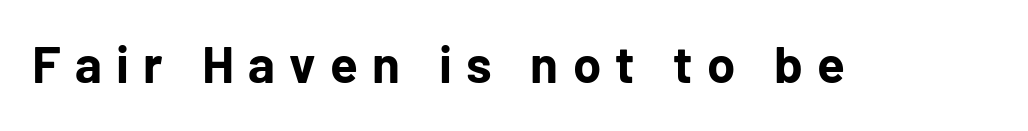
Q: Is the text bold? A: Yes.
Q: Is the text italic (slanted)? A: No, it is upright.
Q: Is the typeface a serif or a sans-serif typeface? A: Sans-serif.
Q: Is the text underlined? A: No.
Q: Is the spacing between letters normal or unusually wide? A: Unusually wide.
Q: Width (condensed, normal, or wide)? A: Normal.
Q: Stroke contrast? A: Low.
Q: x-height? A: Medium.
Q: Monospaced? A: No.
